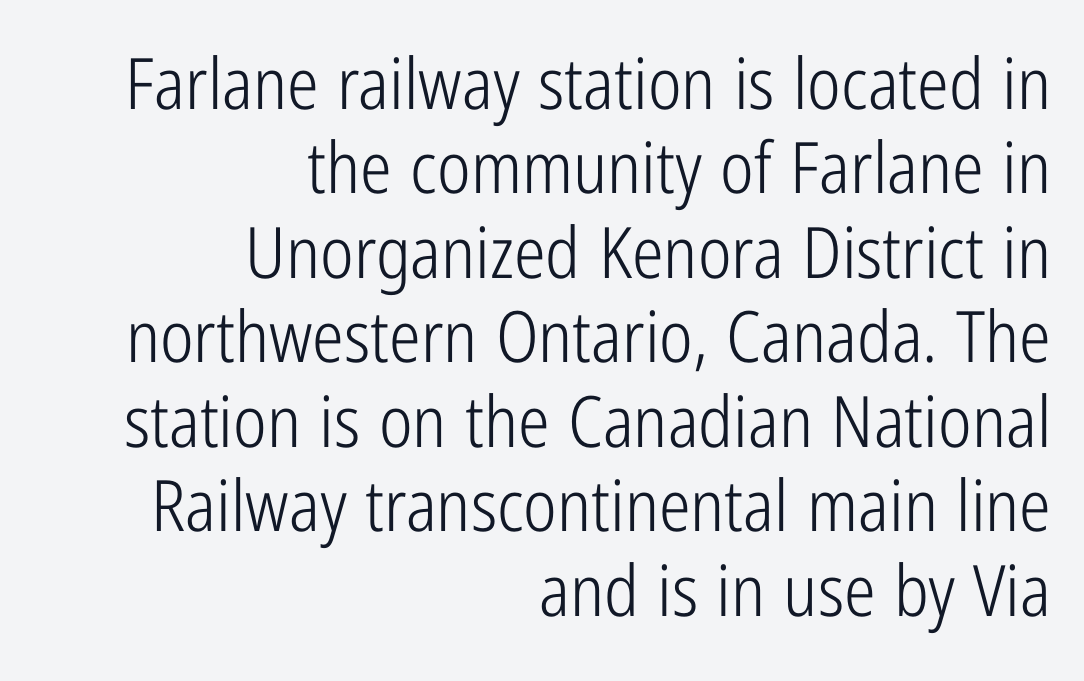
Q: Is the text bold? A: No.
Q: Is the text italic (slanted)? A: No, it is upright.
Q: Is the typeface a serif or a sans-serif typeface? A: Sans-serif.
Q: Is the text underlined? A: No.
Q: How is the paragraph aligned? A: Right-aligned.
Q: Is the spacing between letters normal or unusually wide? A: Normal.
Q: Width (condensed, normal, or wide)? A: Condensed.
Q: Stroke contrast? A: Low.
Q: x-height? A: Medium.
Q: Monospaced? A: No.
